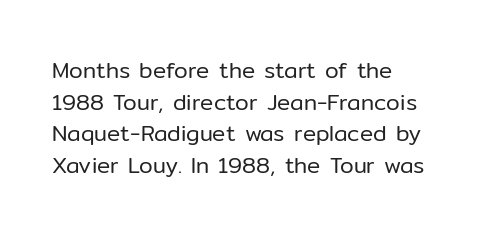
Baseline-to-baseline distance is the conventional proportion of letter height. When letters stand straight like this, we call the style roman or upright. The foot of each line stays bare and open. Is the letter spacing exaggerated? No — it looks like the ordinary default. The strokes carry an ordinary text weight at most.
